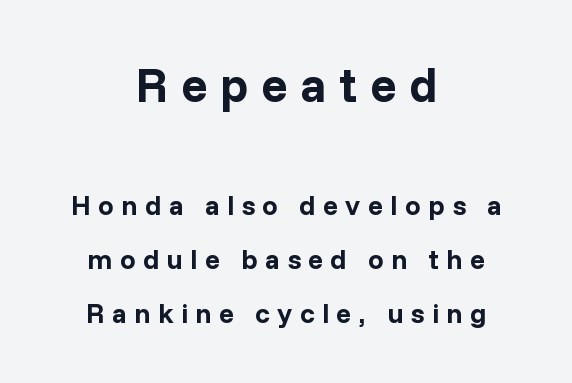
Size hierarchy here favors the leading block over the trailing one. Each new line begins a long way beneath the previous one. Descenders are the only things crossing below the line. Does the type have serifs? No, each stem ends abruptly. Is the block centered? Yes — each line is placed symmetrically about the middle. Note the varied advance widths — an 'i' is clearly narrower than an 'm'.
